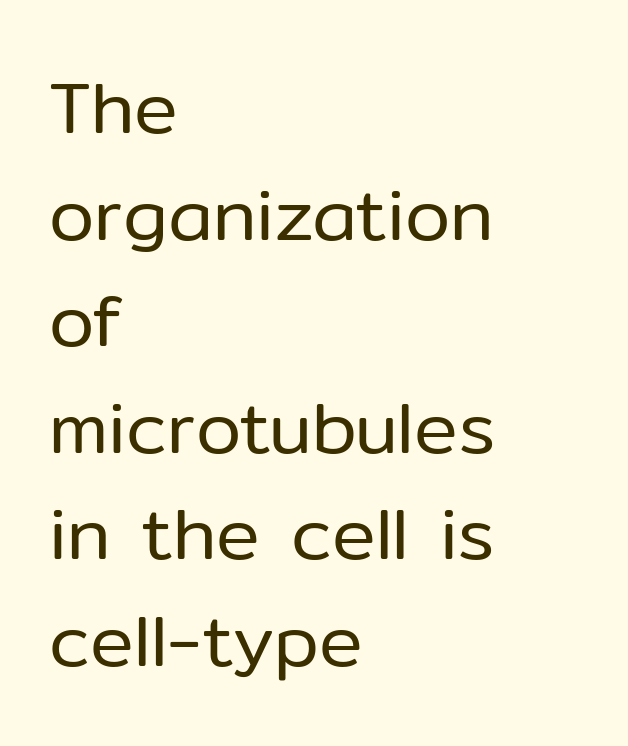
Q: Is the text bold? A: No.
Q: Is the text italic (slanted)? A: No, it is upright.
Q: Is the typeface a serif or a sans-serif typeface? A: Sans-serif.
Q: Is the text underlined? A: No.
Q: How is the paragraph aligned? A: Left-aligned.
Q: Is the spacing between letters normal or unusually wide? A: Normal.
Q: Is the spacing between lines tight, normal or loose? A: Normal.
Q: Width (condensed, normal, or wide)? A: Normal.
Q: Stroke contrast? A: Low.
Q: x-height? A: Medium.
Q: Monospaced? A: No.
